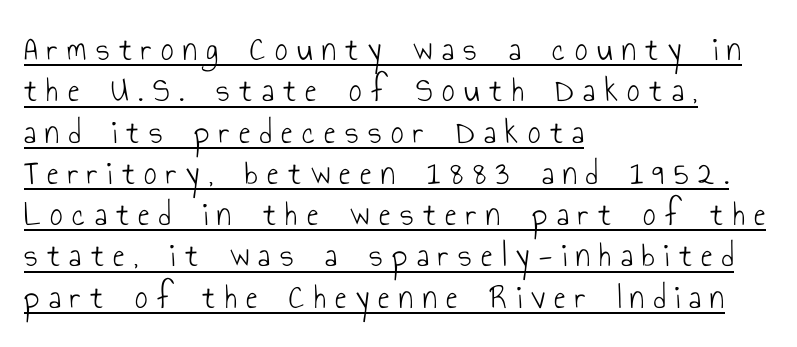
The image shows 35 px light, condensed sans-serif type, upright; set left-aligned, line spacing 1.18x, unusually wide letter spacing (+0.27 em), underlined; low stroke contrast and a small x-height.
